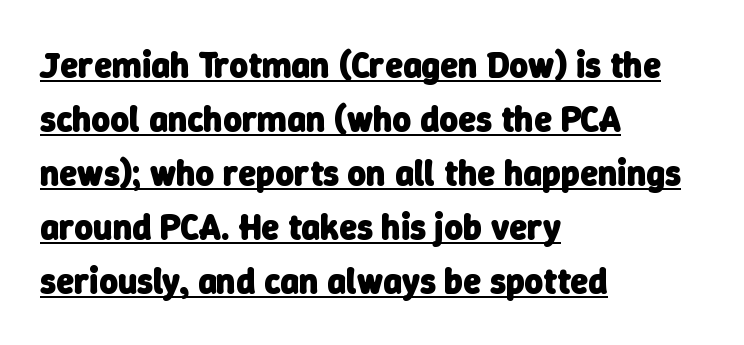
{"serif": "no", "bold": "yes", "weight": "heavy", "width": "normal", "stroke_contrast": "low", "x_height": "medium", "monospaced": "no", "underline": "yes", "align": "left", "line_spacing": "normal", "line_spacing_ratio": 1.5, "letter_spacing": "normal", "letter_spacing_em": 0.0, "glyph_px": 36}
